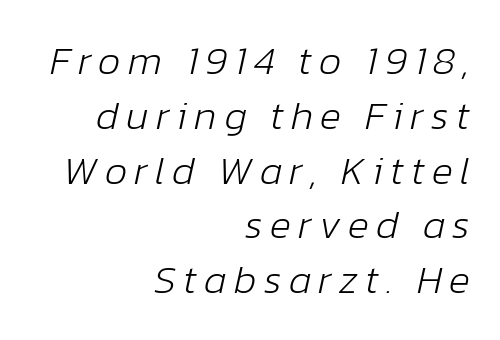
The rows are spaced the way most documents space them. On a weight scale, this lands at 450 or below. This rendering features lettering with no underline. These lines were composed using italics. This rendering uses right alignment, leaving the left contour irregular. Do the characters align in a grid? No, the font is proportional.
